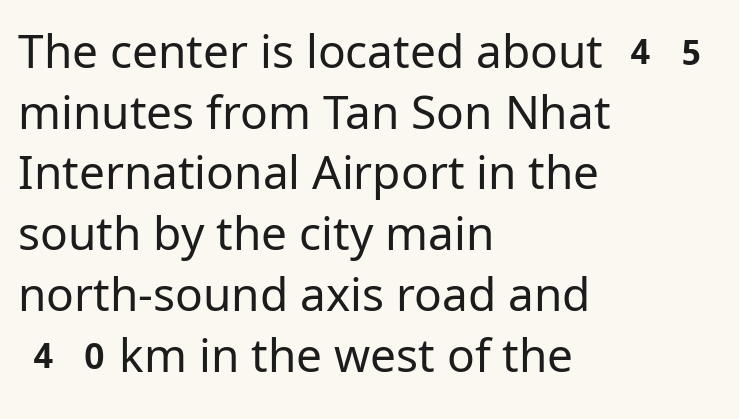
Q: Is the text bold? A: No.
Q: Is the text italic (slanted)? A: No, it is upright.
Q: Is the typeface a serif or a sans-serif typeface? A: Sans-serif.
Q: Is the text underlined? A: No.
Q: How is the paragraph aligned? A: Left-aligned.
Q: Is the spacing between letters normal or unusually wide? A: Normal.
Q: Is the spacing between lines tight, normal or loose? A: Normal.
Q: Width (condensed, normal, or wide)? A: Normal.
Q: Stroke contrast? A: Low.
Q: x-height? A: Medium.
Q: Monospaced? A: No.
